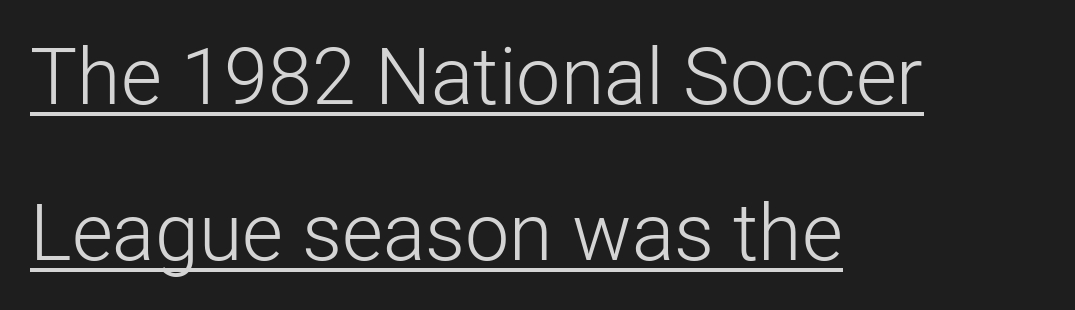
The image shows 79 px light sans-serif type, upright; set left-aligned, loose line spacing (1.97x), normal letter spacing, underlined; low stroke contrast and a medium x-height.
